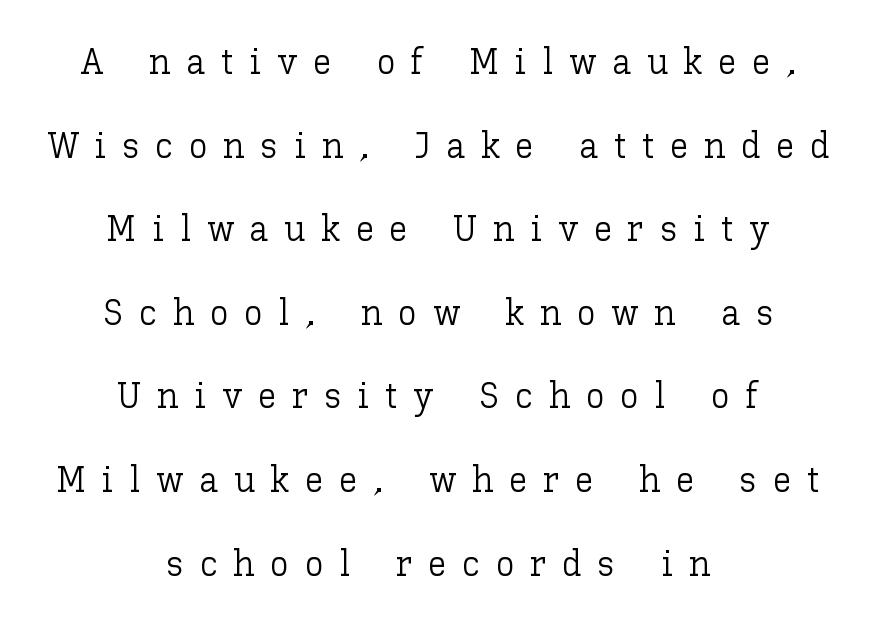
The image shows 37 px light type, upright; set centered, loose line spacing (2.26x), unusually wide letter spacing (+0.43 em), not underlined; low stroke contrast and a medium x-height.
